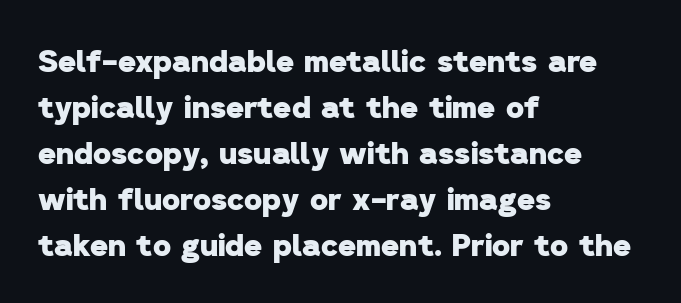
{"serif": "no", "bold": "yes", "weight": "heavy", "width": "normal", "stroke_contrast": "low", "x_height": "medium", "monospaced": "no", "underline": "no", "align": "left", "line_spacing": "normal", "line_spacing_ratio": 1.48, "letter_spacing": "normal", "letter_spacing_em": 0.0, "glyph_px": 31}
